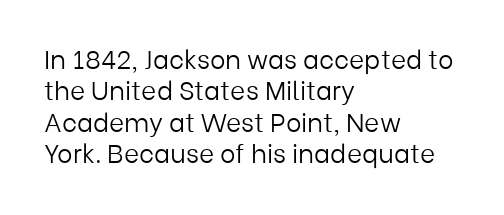
The image shows 26 px text type, upright; set left-aligned, line spacing 1.21x, normal letter spacing, not underlined.
